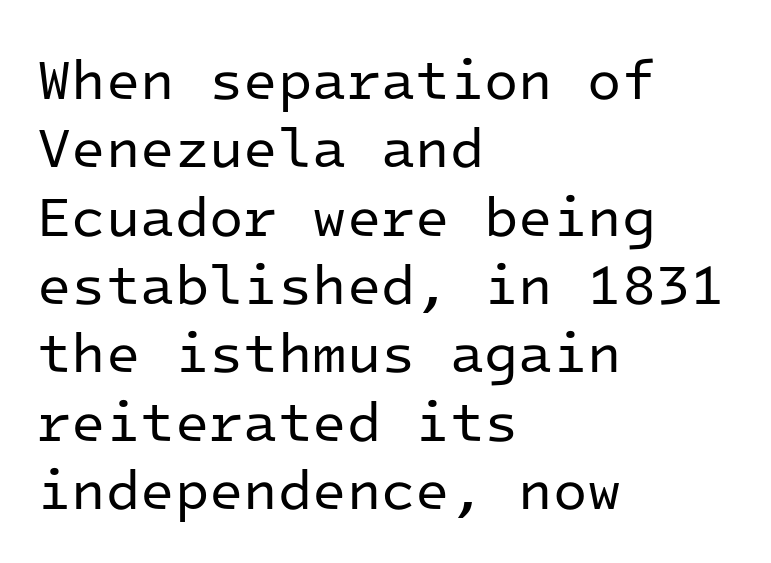
The image shows 56 px regular-weight sans-serif type, upright, monospaced; set left-aligned, line spacing 1.22x, normal letter spacing, not underlined; low stroke contrast and a medium x-height.
